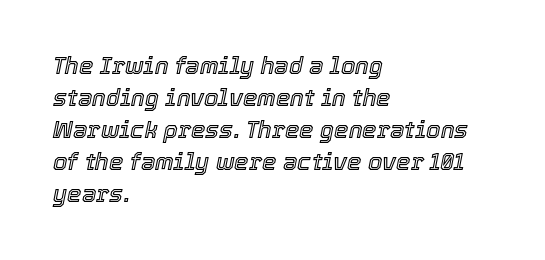
Q: Is the text italic (slanted)? A: Yes, it leans right by about 12 degrees.
Q: Is the text underlined? A: No.
Q: How is the paragraph aligned? A: Left-aligned.
Q: Is the spacing between letters normal or unusually wide? A: Normal.
Q: Is the spacing between lines tight, normal or loose? A: Normal.
